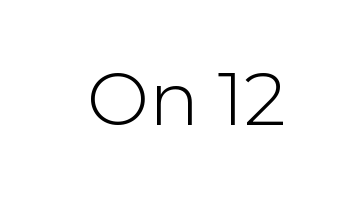
The image shows 74 px light sans-serif type, upright; set normal letter spacing, not underlined; low stroke contrast and a medium x-height.
